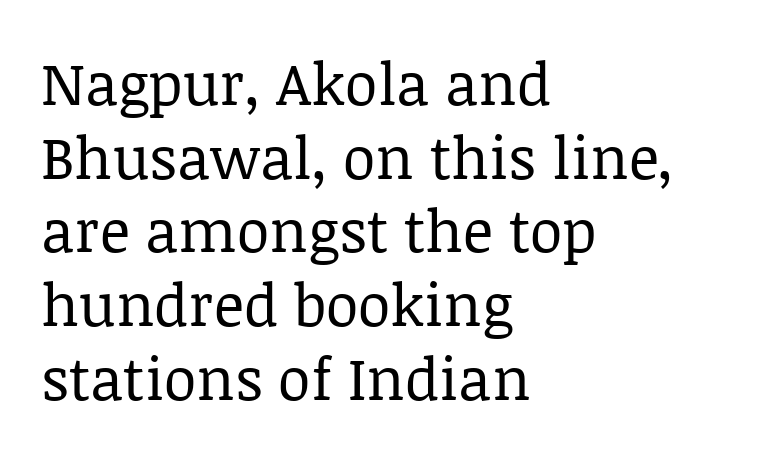
Line spacing here is normal. Rule under the text: the space is simply empty. Do the letters lean? They stand straight. In CSS terms this would be text-align: left. The letters carry serifs — small finishing strokes at the ends of their stems.
